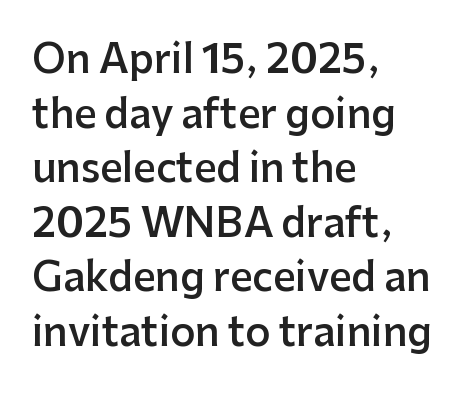
{"serif": "no", "italic": "no", "bold": "semi", "weight": "semibold", "width": "normal", "stroke_contrast": "low", "x_height": "medium", "monospaced": "no", "underline": "no", "align": "left", "line_spacing": "normal", "line_spacing_ratio": 1.4, "letter_spacing": "normal", "letter_spacing_em": 0.0, "glyph_px": 39}
